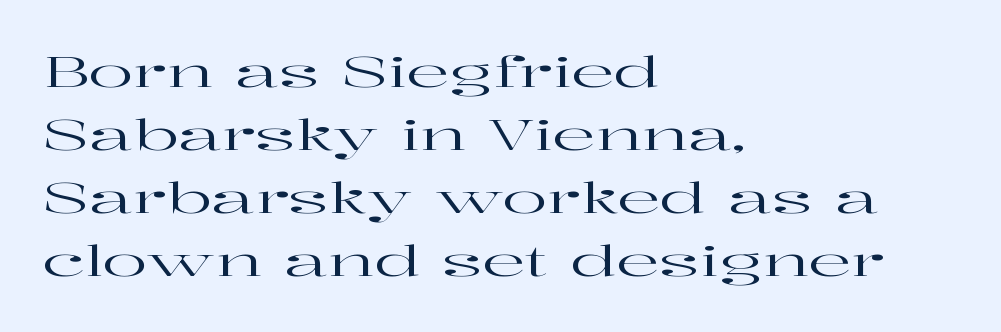
Q: Is the text italic (slanted)? A: No, it is upright.
Q: Is the typeface a serif or a sans-serif typeface? A: Serif.
Q: Is the text underlined? A: No.
Q: How is the paragraph aligned? A: Left-aligned.
Q: Is the spacing between letters normal or unusually wide? A: Normal.
Q: Is the spacing between lines tight, normal or loose? A: Normal.
Q: Width (condensed, normal, or wide)? A: Wide.
Q: Stroke contrast? A: High.
Q: x-height? A: Medium.
Q: Monospaced? A: No.
